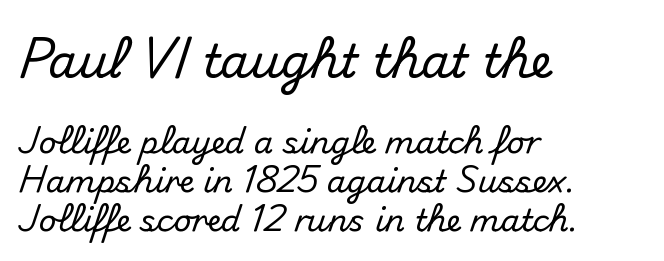
This sample uses plain, unmodified letter spacing. Spacing verdict: proportional, widths tailored to each character. The lines sit at an ordinary, default distance from one another. Unmarked baselines from the first word to the last.
